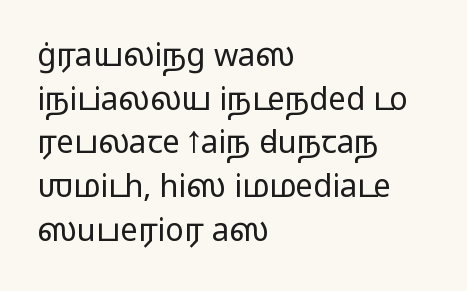
Q: Is the text bold? A: No.
Q: Is the text italic (slanted)? A: No, it is upright.
Q: Is the typeface a serif or a sans-serif typeface? A: Sans-serif.
Q: Is the text underlined? A: No.
Q: How is the paragraph aligned? A: Left-aligned.
Q: Is the spacing between letters normal or unusually wide? A: Normal.
Q: Is the spacing between lines tight, normal or loose? A: Normal.
Q: Width (condensed, normal, or wide)? A: Wide.
Q: Stroke contrast? A: Low.
Q: x-height? A: Medium.
Q: Monospaced? A: No.
